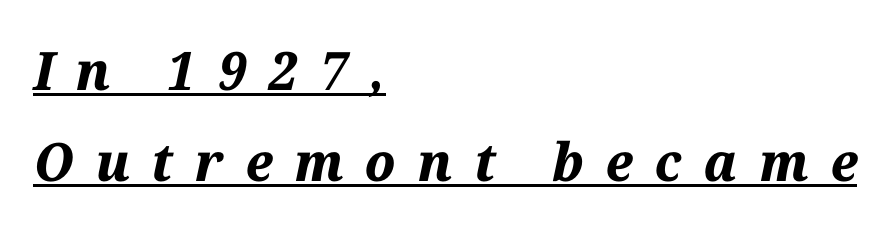
Q: Is the text bold? A: Yes.
Q: Is the text italic (slanted)? A: Yes, it leans right by about 12 degrees.
Q: Is the text underlined? A: Yes.
Q: How is the paragraph aligned? A: Left-aligned.
Q: Is the spacing between letters normal or unusually wide? A: Unusually wide.
Q: Width (condensed, normal, or wide)? A: Normal.
Q: Stroke contrast? A: Medium.
Q: x-height? A: Medium.
Q: Monospaced? A: No.
